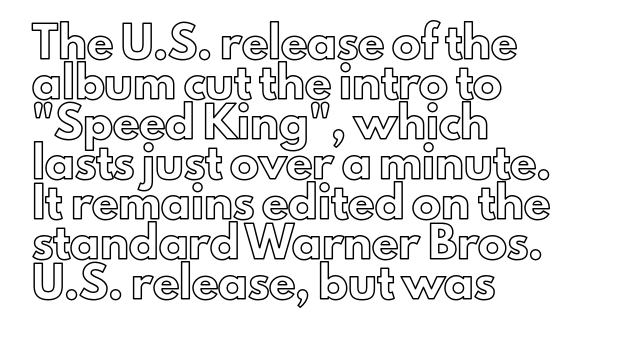
Q: Is the text italic (slanted)? A: No, it is upright.
Q: Is the text underlined? A: No.
Q: How is the paragraph aligned? A: Left-aligned.
Q: Is the spacing between letters normal or unusually wide? A: Normal.
Q: Is the spacing between lines tight, normal or loose? A: Normal.
Q: Width (condensed, normal, or wide)? A: Normal.
Q: x-height? A: Small.
Q: Monospaced? A: No.
